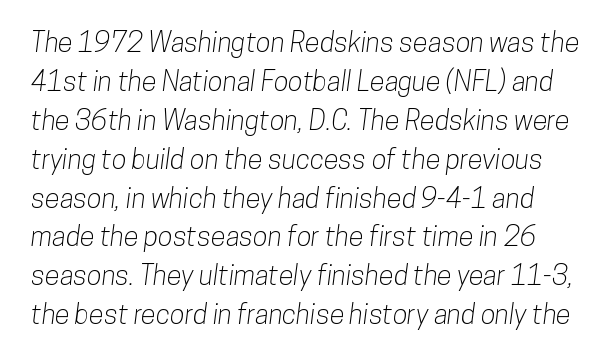
Honestly, the letter spacing is just normal — you wouldn't notice it. Horizontal bands of white between lines are of average thickness. Clear beneath every line of the passage.
